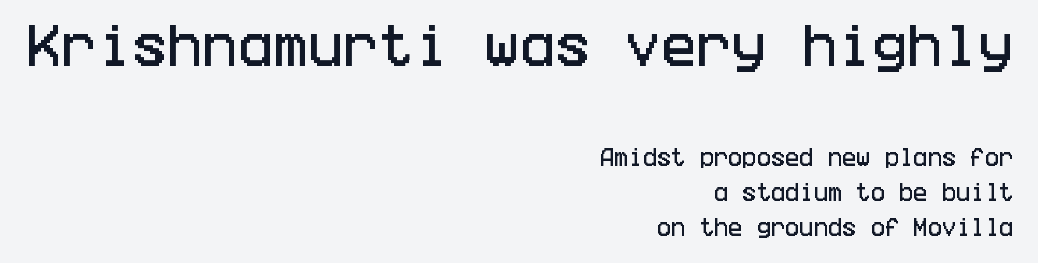
{"serif": "no", "italic": "no", "width": "condensed", "stroke_contrast": "low", "x_height": "large", "underline": "no", "align": "right", "line_spacing_ratio": 1.84, "letter_spacing": "normal", "letter_spacing_em": 0.0, "larger_block": "first", "size_ratio": 2.47, "glyph_px": 47}
